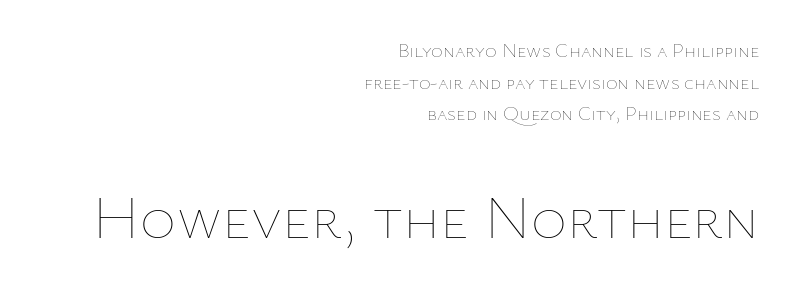
{"italic": "no", "bold": "no", "weight": "thin", "width": "normal", "stroke_contrast": "low", "x_height": "medium", "monospaced": "no", "underline": "no", "align": "right", "line_spacing": "normal", "line_spacing_ratio": 1.58, "letter_spacing": "normal", "letter_spacing_em": 0.0, "larger_block": "second", "size_ratio": 3.05, "glyph_px": 61}
